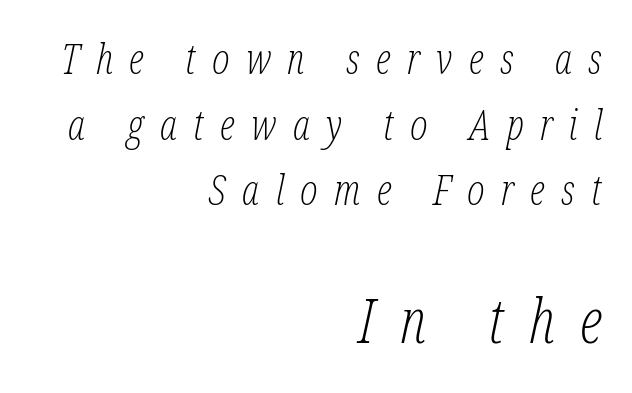
{"serif": "yes", "italic": "yes", "lean": "right", "slant_degrees": 12, "bold": "no", "weight": "light", "width": "condensed", "stroke_contrast": "low", "x_height": "medium", "monospaced": "no", "underline": "no", "align": "right", "line_spacing": "normal", "line_spacing_ratio": 1.6, "letter_spacing": "wide", "letter_spacing_em": 0.4, "larger_block": "second", "size_ratio": 1.51, "glyph_px": 62}
